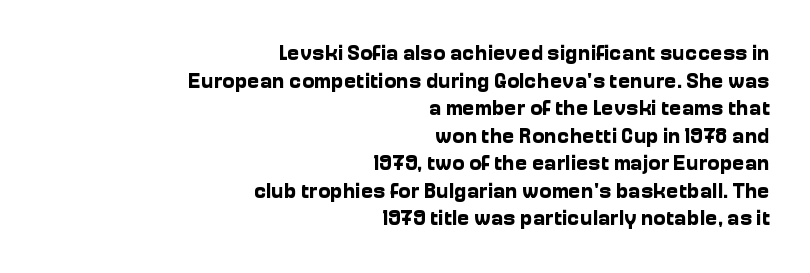
Q: Is the text bold? A: Yes.
Q: Is the text italic (slanted)? A: No, it is upright.
Q: Is the text underlined? A: No.
Q: How is the paragraph aligned? A: Right-aligned.
Q: Is the spacing between letters normal or unusually wide? A: Normal.
Q: Is the spacing between lines tight, normal or loose? A: Normal.
